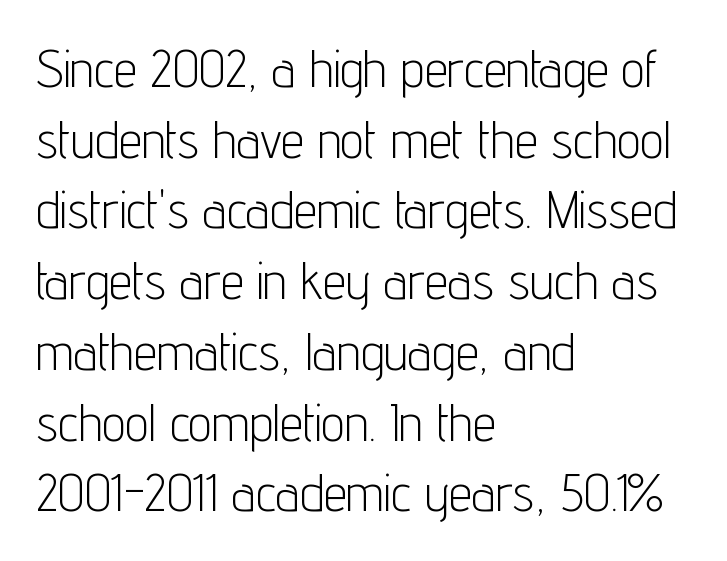
Q: Is the text bold? A: No.
Q: Is the text italic (slanted)? A: No, it is upright.
Q: Is the typeface a serif or a sans-serif typeface? A: Sans-serif.
Q: Is the text underlined? A: No.
Q: How is the paragraph aligned? A: Left-aligned.
Q: Is the spacing between letters normal or unusually wide? A: Normal.
Q: Is the spacing between lines tight, normal or loose? A: Normal.
Q: Width (condensed, normal, or wide)? A: Condensed.
Q: Stroke contrast? A: Low.
Q: x-height? A: Medium.
Q: Monospaced? A: No.
